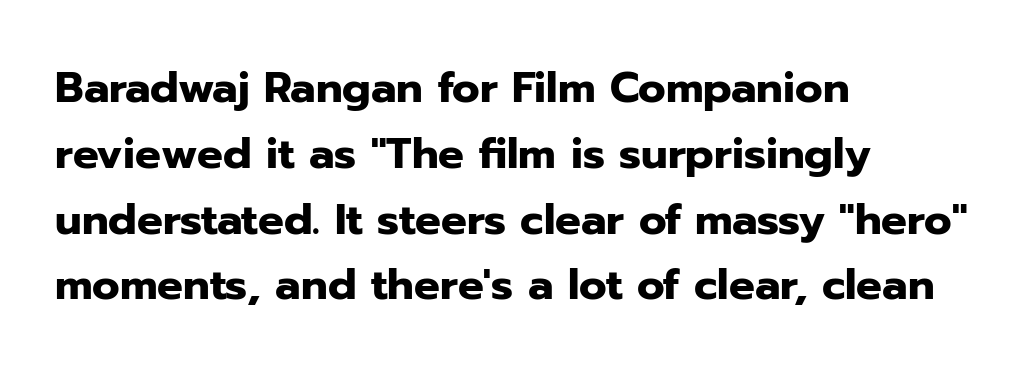
The image shows 43 px heavy sans-serif type, upright; set left-aligned, normal line spacing (1.53x), normal letter spacing, not underlined; low stroke contrast and a medium x-height.
